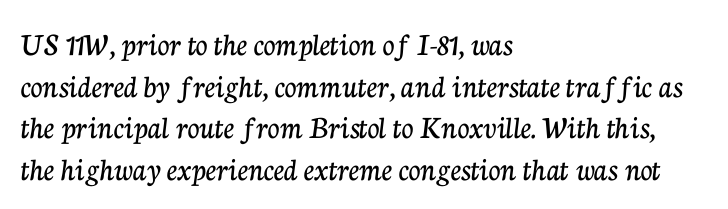
Q: Is the text italic (slanted)? A: Yes.
Q: Is the typeface a serif or a sans-serif typeface? A: Serif.
Q: Is the text underlined? A: No.
Q: How is the paragraph aligned? A: Left-aligned.
Q: Is the spacing between letters normal or unusually wide? A: Normal.
Q: Is the spacing between lines tight, normal or loose? A: Normal.
Q: Width (condensed, normal, or wide)? A: Normal.
Q: Stroke contrast? A: Low.
Q: x-height? A: Medium.
Q: Monospaced? A: No.
